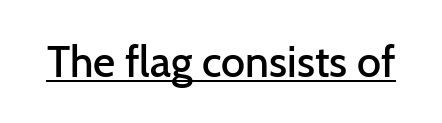
The image shows 43 px semibold sans-serif type, upright; set normal letter spacing, underlined; low stroke contrast and a medium x-height.
